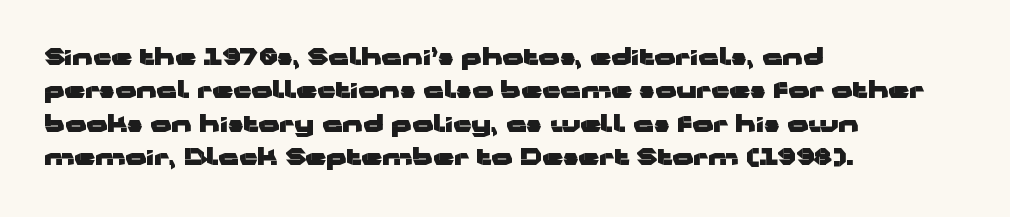
Every letter is thick-stroked: bold, no question. The space directly below the letters is spotless. How would I describe the line gaps? Plain and ordinary. A classic flush-left, rag-right setting is used for this passage. The specimen reads as upright at a glance.
